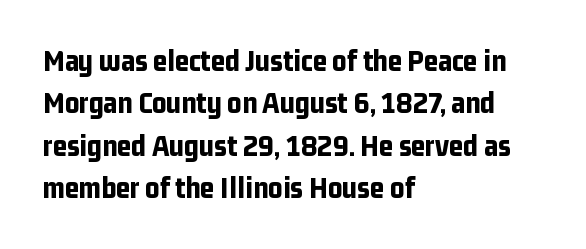
Honestly, there is no underline to notice here at all. Interline gaps are of average width in this sample. This sample has the flowing, uneven cadence of proportional lettering. This sample uses a sans-serif face.
